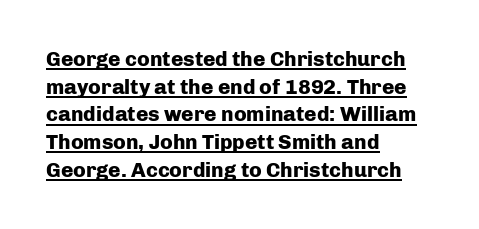
{"italic": "no", "bold": "yes", "underline": "yes", "align": "left", "line_spacing": "normal", "line_spacing_ratio": 1.32, "letter_spacing": "normal", "letter_spacing_em": 0.0, "glyph_px": 21}
